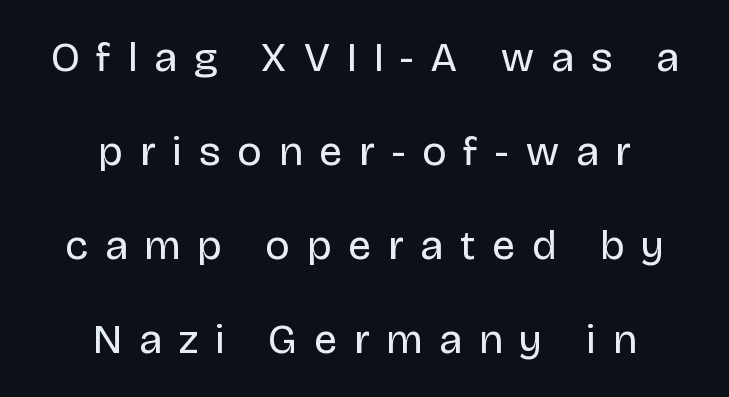
Stem width sits at or under what a default text font uses. These lines are centered, leaving both edges ragged. Nope, not italic — everything's standing straight. Note the varied advance widths — an 'i' is clearly narrower than an 'm'.
